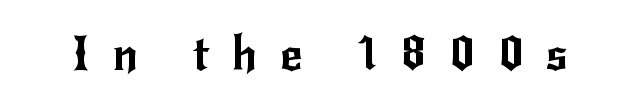
{"serif": "no", "italic": "no", "width": "normal", "stroke_contrast": "low", "x_height": "small", "monospaced": "no", "underline": "no", "letter_spacing": "wide", "letter_spacing_em": 0.47, "glyph_px": 48}
